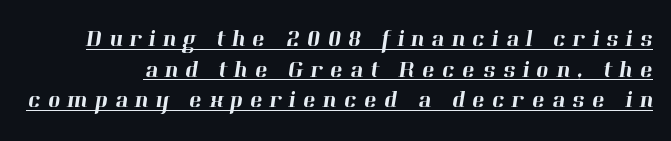
Q: Is the text underlined? A: Yes.
Q: Is the spacing between letters normal or unusually wide? A: Unusually wide.
Q: Is the spacing between lines tight, normal or loose? A: Normal.
